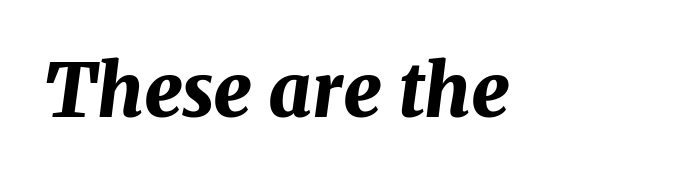
{"italic": "yes", "lean": "right", "slant_degrees": 7, "bold": "yes", "weight": "bold", "width": "normal", "stroke_contrast": "medium", "x_height": "medium", "monospaced": "no", "underline": "no", "letter_spacing": "normal", "letter_spacing_em": 0.0, "glyph_px": 74}
